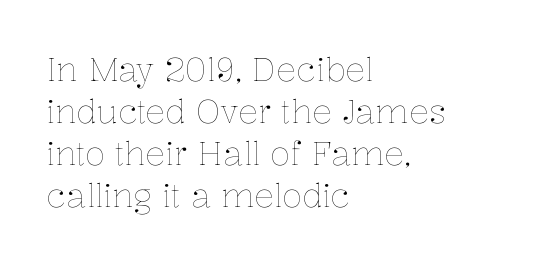
Glyph-to-glyph distance matches everyday printed text. Weight: not bold — regular or lighter. You could not count columns in this text — the font is proportionally spaced. The rag falls on the right side of this text block.
